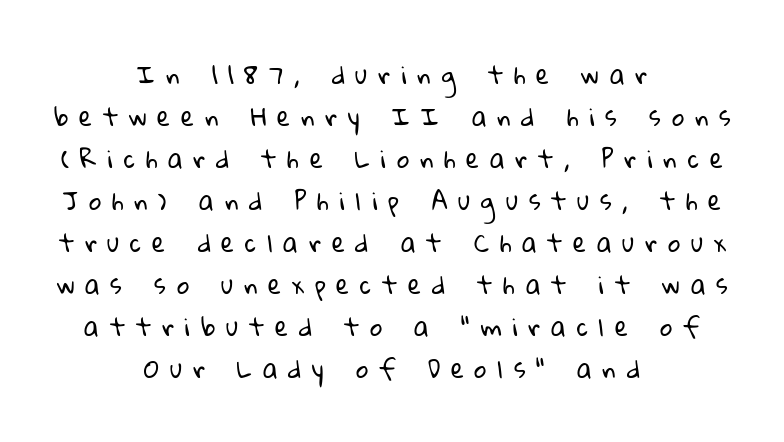
{"bold": "no", "underline": "no", "align": "center", "line_spacing_ratio": 1.75, "letter_spacing": "wide", "letter_spacing_em": 0.45, "glyph_px": 24}
